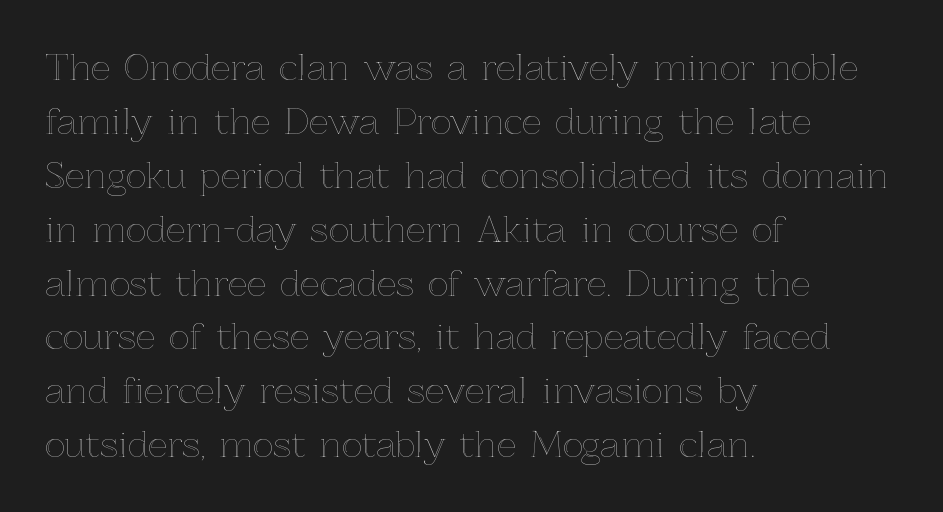
{"italic": "no", "width": "normal", "x_height": "medium", "monospaced": "no", "underline": "no", "align": "left", "line_spacing": "normal", "line_spacing_ratio": 1.54, "letter_spacing": "normal", "letter_spacing_em": 0.0, "glyph_px": 35}
